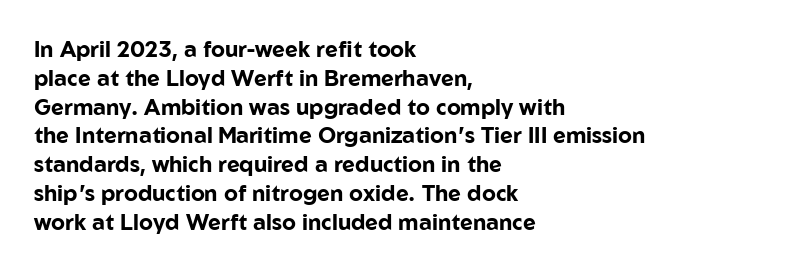
{"italic": "no", "bold": "yes", "underline": "no", "align": "left", "line_spacing": "normal", "line_spacing_ratio": 1.31, "letter_spacing": "normal", "letter_spacing_em": 0.0, "glyph_px": 22}
